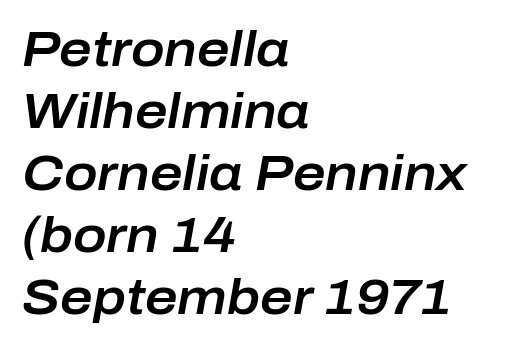
Q: Is the text italic (slanted)? A: Yes, it leans right by about 10 degrees.
Q: Is the text underlined? A: No.
Q: How is the paragraph aligned? A: Left-aligned.
Q: Is the spacing between letters normal or unusually wide? A: Normal.
Q: Width (condensed, normal, or wide)? A: Normal.
Q: Stroke contrast? A: Low.
Q: x-height? A: Medium.
Q: Monospaced? A: No.
